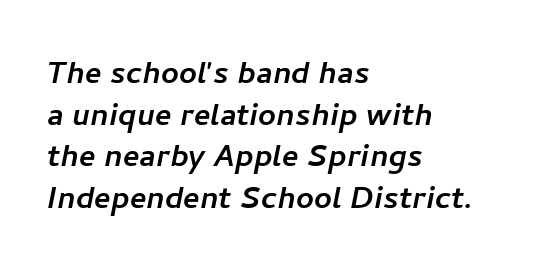
{"serif": "no", "width": "normal", "stroke_contrast": "low", "x_height": "medium", "monospaced": "no", "underline": "no", "align": "left", "line_spacing": "tight", "line_spacing_ratio": 1.07, "letter_spacing": "normal", "letter_spacing_em": 0.0, "glyph_px": 39}
